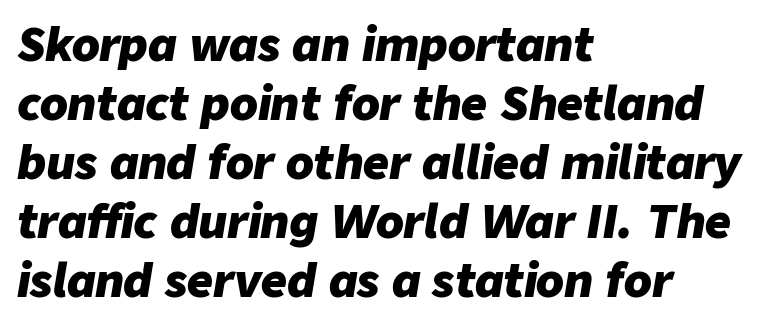
{"italic": "yes", "lean": "right", "slant_degrees": 9, "bold": "yes", "weight": "heavy", "width": "normal", "stroke_contrast": "low", "x_height": "medium", "monospaced": "no", "underline": "no", "align": "left", "line_spacing": "normal", "line_spacing_ratio": 1.31, "letter_spacing": "normal", "letter_spacing_em": 0.0, "glyph_px": 45}
